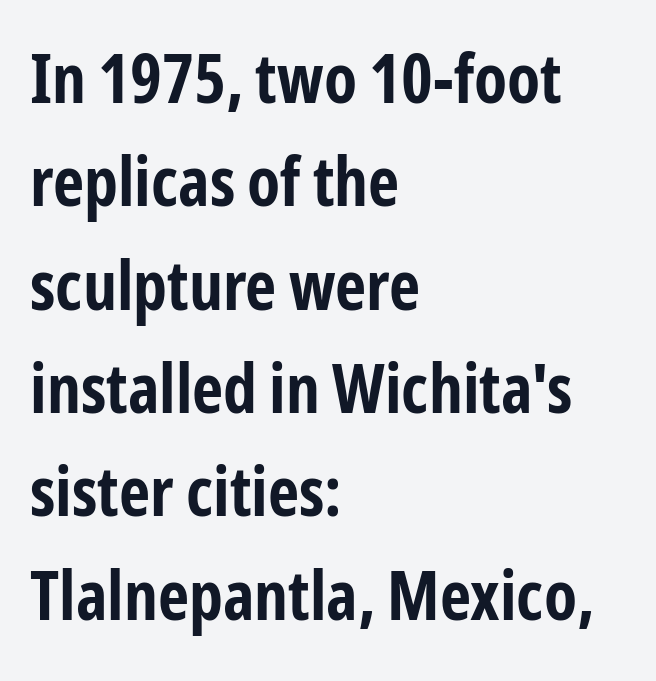
Q: Is the text bold? A: Yes.
Q: Is the text italic (slanted)? A: No, it is upright.
Q: Is the typeface a serif or a sans-serif typeface? A: Sans-serif.
Q: Is the text underlined? A: No.
Q: How is the paragraph aligned? A: Left-aligned.
Q: Is the spacing between letters normal or unusually wide? A: Normal.
Q: Is the spacing between lines tight, normal or loose? A: Normal.
Q: Width (condensed, normal, or wide)? A: Condensed.
Q: Stroke contrast? A: Low.
Q: x-height? A: Medium.
Q: Monospaced? A: No.
